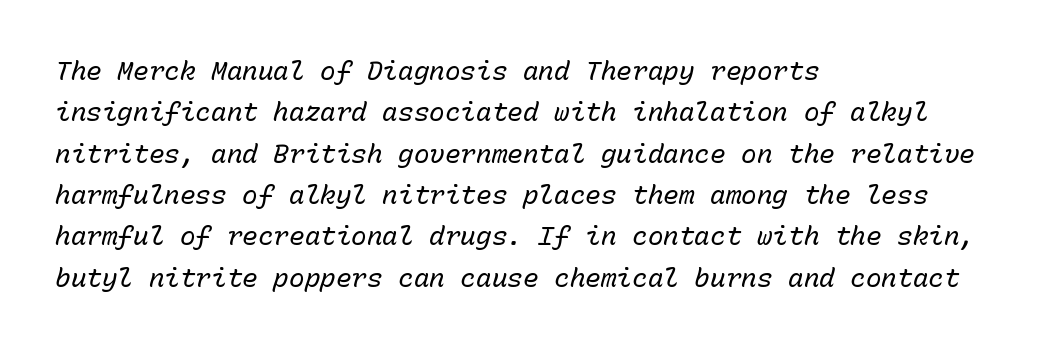
Q: Is the text bold? A: No.
Q: Is the text italic (slanted)? A: Yes, it leans right by about 15 degrees.
Q: Is the text underlined? A: No.
Q: How is the paragraph aligned? A: Left-aligned.
Q: Is the spacing between letters normal or unusually wide? A: Normal.
Q: Is the spacing between lines tight, normal or loose? A: Normal.
